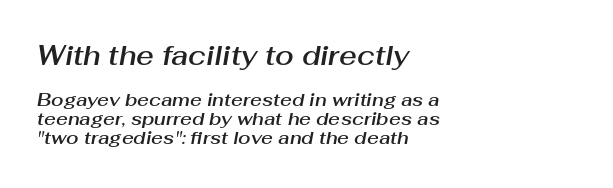
{"italic": "yes", "lean": "right", "slant_degrees": 10, "underline": "no", "align": "left", "line_spacing": "tight", "line_spacing_ratio": 1.06, "letter_spacing": "normal", "letter_spacing_em": 0.0, "larger_block": "first", "size_ratio": 1.5, "glyph_px": 27}
